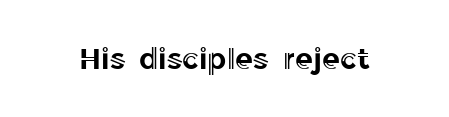
The image shows 29 px text type, upright; set normal letter spacing, not underlined; a medium x-height.
